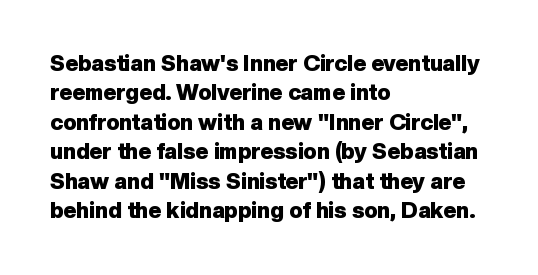
{"italic": "no", "bold": "yes", "underline": "no", "align": "left", "line_spacing": "normal", "line_spacing_ratio": 1.34, "letter_spacing": "normal", "letter_spacing_em": 0.0, "glyph_px": 22}
